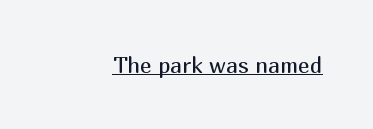
Does a line run under the words? Yes, clearly. Each word holds together tightly as a unit, with standard inter-letter gaps. When letters stand straight like this, we call the style roman or upright. Compared with a typical body face, this is equally light or lighter still.
